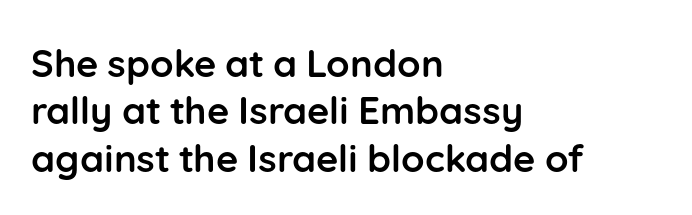
No word sits above an underline. The letters advance in unequal steps, a hallmark of proportional type. The face used here has the dense, thick strokes of a bold. Evenly set lines give the paragraph a standard silhouette. This is the regular roman posture of the typeface. Nothing sits at the stroke ends, so this counts as sans-serif.
